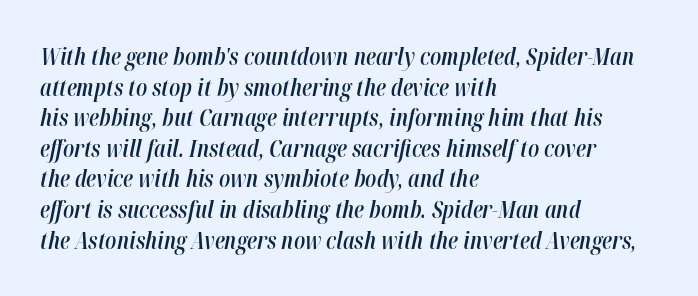
The image shows 23 px text type, italic (leaning right); set left-aligned, normal line spacing (1.33x), normal letter spacing, not underlined.
